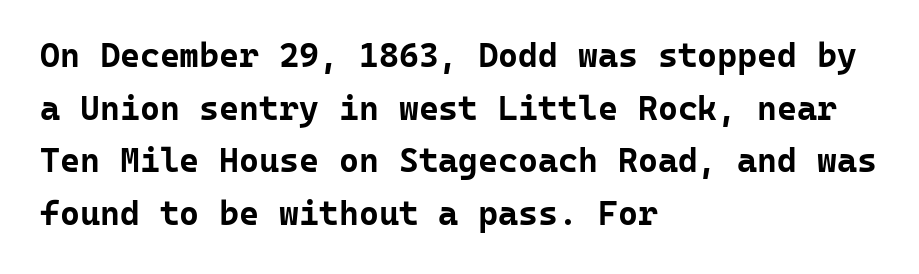
Q: Is the text bold? A: Yes.
Q: Is the text italic (slanted)? A: No, it is upright.
Q: Is the typeface a serif or a sans-serif typeface? A: Sans-serif.
Q: Is the text underlined? A: No.
Q: How is the paragraph aligned? A: Left-aligned.
Q: Is the spacing between letters normal or unusually wide? A: Normal.
Q: Is the spacing between lines tight, normal or loose? A: Normal.
Q: Width (condensed, normal, or wide)? A: Normal.
Q: Stroke contrast? A: Low.
Q: x-height? A: Medium.
Q: Monospaced? A: Yes.
